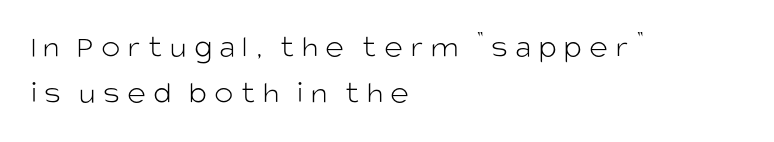
The image shows 32 px light sans-serif type, upright; set left-aligned, normal line spacing (1.44x), unusually wide letter spacing (+0.23 em), not underlined; low stroke contrast and a large x-height.
